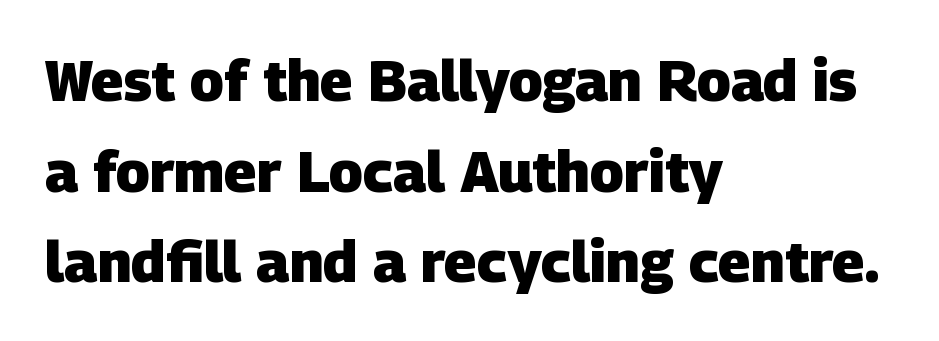
The image shows 57 px heavy sans-serif type; set left-aligned, normal line spacing (1.59x), normal letter spacing, not underlined; low stroke contrast and a large x-height.
